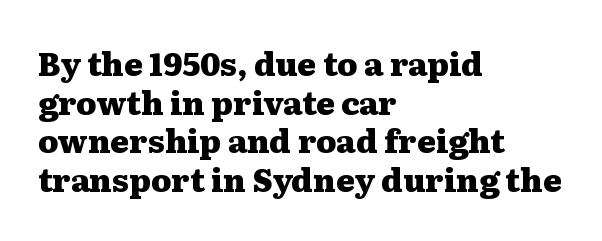
Q: Is the text bold? A: Yes.
Q: Is the text italic (slanted)? A: No, it is upright.
Q: Is the typeface a serif or a sans-serif typeface? A: Serif.
Q: Is the text underlined? A: No.
Q: How is the paragraph aligned? A: Left-aligned.
Q: Is the spacing between letters normal or unusually wide? A: Normal.
Q: Width (condensed, normal, or wide)? A: Wide.
Q: Stroke contrast? A: Medium.
Q: x-height? A: Medium.
Q: Monospaced? A: No.
